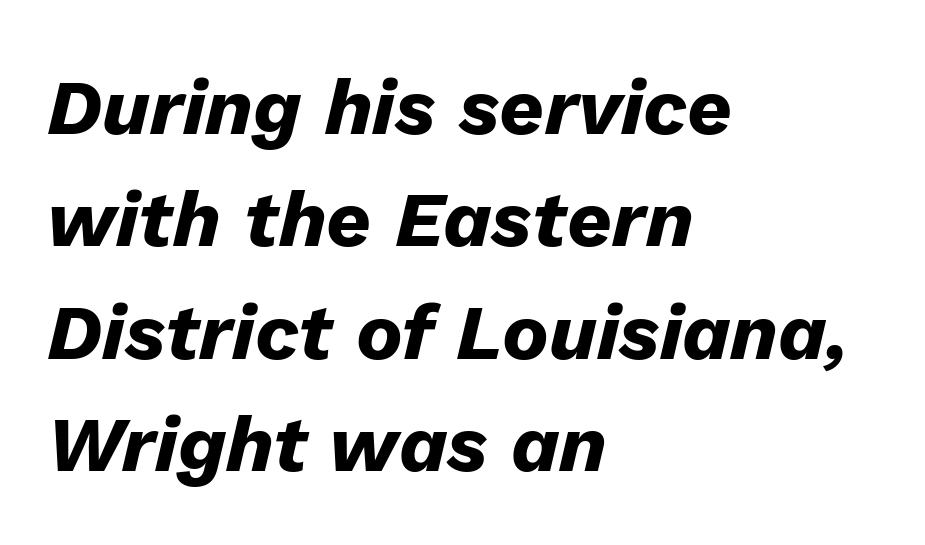
The image shows 78 px heavy type, italic (leaning right); set left-aligned, normal line spacing (1.44x), normal letter spacing, not underlined; low stroke contrast and a medium x-height.
